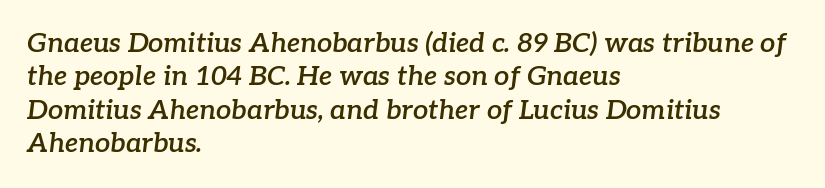
The image shows 27 px text type, italic (leaning right); set left-aligned, line spacing 1.24x, normal letter spacing, not underlined.
